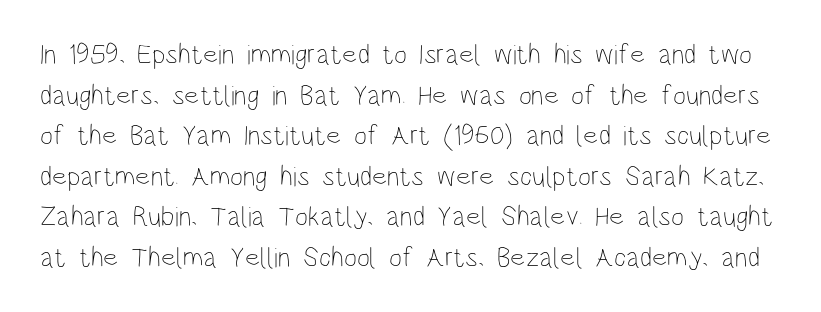
Q: Is the text bold? A: No.
Q: Is the text italic (slanted)? A: No, it is upright.
Q: Is the text underlined? A: No.
Q: Is the spacing between letters normal or unusually wide? A: Normal.
Q: Is the spacing between lines tight, normal or loose? A: Normal.
Q: Width (condensed, normal, or wide)? A: Condensed.
Q: Stroke contrast? A: Low.
Q: x-height? A: Large.
Q: Monospaced? A: No.
